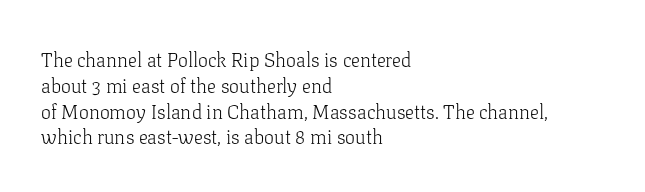
The image shows 20 px text type, upright; set left-aligned, normal line spacing (1.29x), normal letter spacing, not underlined.
